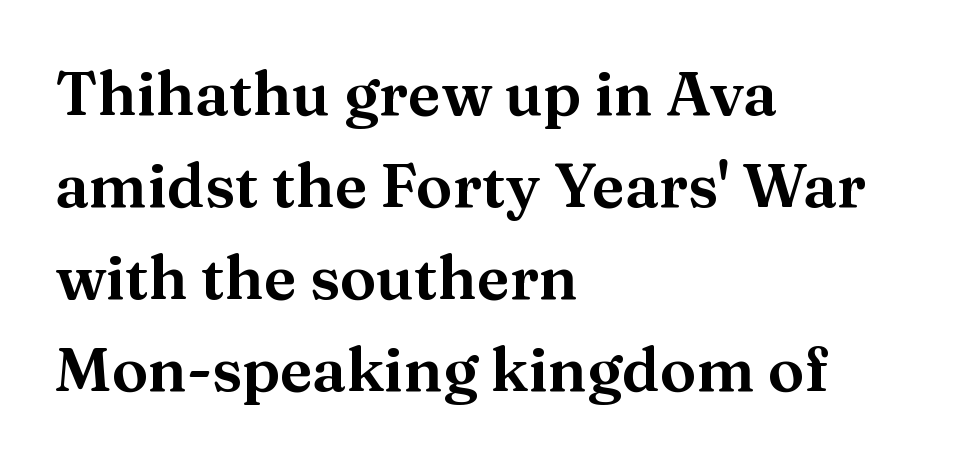
Q: Is the text italic (slanted)? A: No, it is upright.
Q: Is the typeface a serif or a sans-serif typeface? A: Serif.
Q: Is the text underlined? A: No.
Q: How is the paragraph aligned? A: Left-aligned.
Q: Is the spacing between letters normal or unusually wide? A: Normal.
Q: Is the spacing between lines tight, normal or loose? A: Normal.
Q: Width (condensed, normal, or wide)? A: Normal.
Q: Stroke contrast? A: Medium.
Q: x-height? A: Medium.
Q: Monospaced? A: No.
